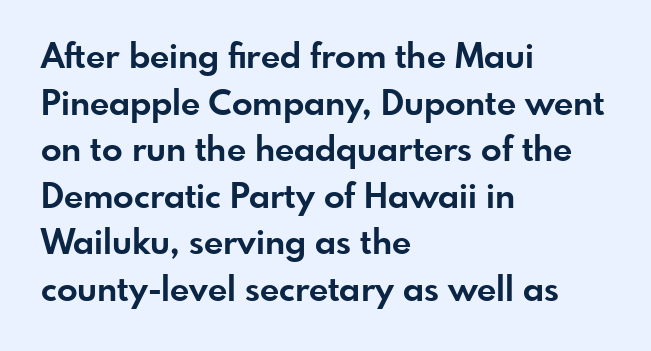
Q: Is the text bold? A: Yes.
Q: Is the text italic (slanted)? A: No, it is upright.
Q: Is the typeface a serif or a sans-serif typeface? A: Sans-serif.
Q: Is the text underlined? A: No.
Q: How is the paragraph aligned? A: Left-aligned.
Q: Is the spacing between letters normal or unusually wide? A: Normal.
Q: Is the spacing between lines tight, normal or loose? A: Normal.
Q: Width (condensed, normal, or wide)? A: Normal.
Q: Stroke contrast? A: Low.
Q: x-height? A: Small.
Q: Monospaced? A: No.
